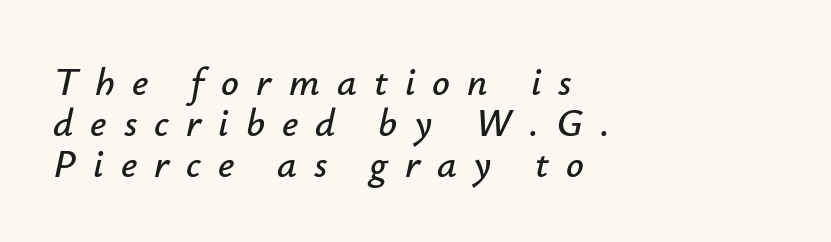
{"italic": "yes", "lean": "right", "slant_degrees": 12, "width": "normal", "stroke_contrast": "low", "x_height": "small", "monospaced": "no", "underline": "no", "align": "left", "line_spacing": "tight", "line_spacing_ratio": 1.05, "letter_spacing": "wide", "letter_spacing_em": 0.44, "glyph_px": 39}
